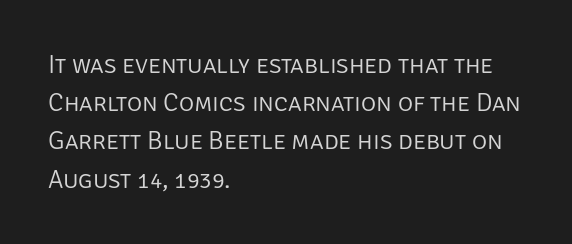
The vertical gap from one line to the next is medium. Quick note: underline off. The characters are drawn with everyday or finer stroke widths. A typesetter would mark this as roman, not italic. Caption: multi-line text, flush left, ragged right.
